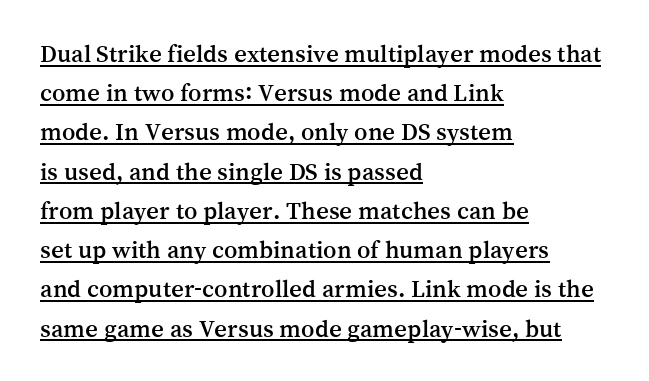
The image shows 25 px text type, upright; set left-aligned, normal line spacing (1.57x), normal letter spacing, underlined.
